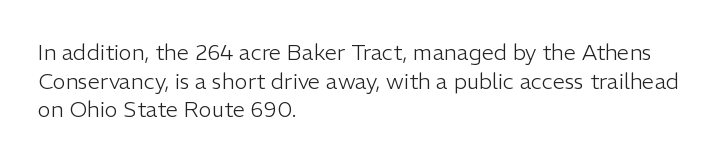
The image shows 22 px text type, upright; set left-aligned, normal line spacing (1.3x), normal letter spacing, not underlined.
